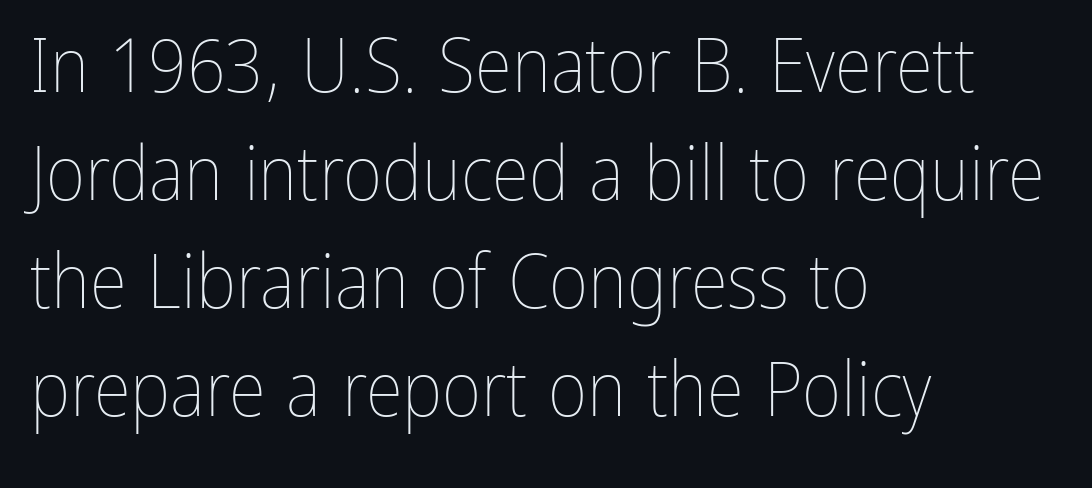
Q: Is the text bold? A: No.
Q: Is the text italic (slanted)? A: No, it is upright.
Q: Is the text underlined? A: No.
Q: How is the paragraph aligned? A: Left-aligned.
Q: Is the spacing between letters normal or unusually wide? A: Normal.
Q: Is the spacing between lines tight, normal or loose? A: Normal.
Q: Width (condensed, normal, or wide)? A: Condensed.
Q: Stroke contrast? A: Low.
Q: x-height? A: Medium.
Q: Monospaced? A: No.
